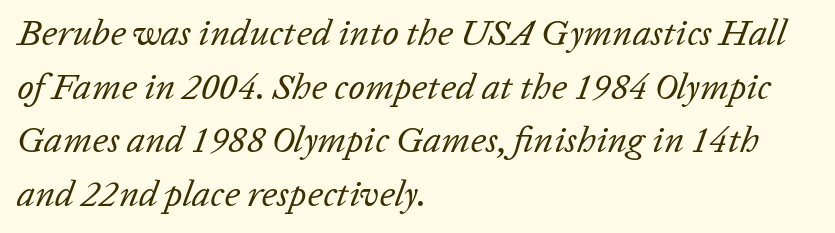
Horizontal bands of white between lines are of average thickness. Each line starts at the same left margin while the right side varies. Letters have the restrained weight of plain body copy at most. The letters advance in unequal steps, a hallmark of proportional type. Letter spacing: default.
